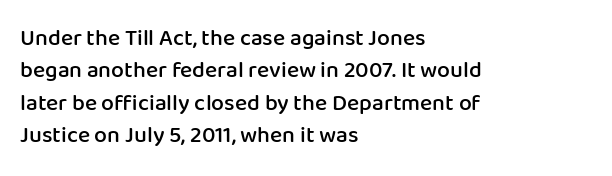
Q: Is the text bold? A: Semi-bold.
Q: Is the text italic (slanted)? A: No, it is upright.
Q: Is the text underlined? A: No.
Q: How is the paragraph aligned? A: Left-aligned.
Q: Is the spacing between letters normal or unusually wide? A: Normal.
Q: Is the spacing between lines tight, normal or loose? A: Normal.
